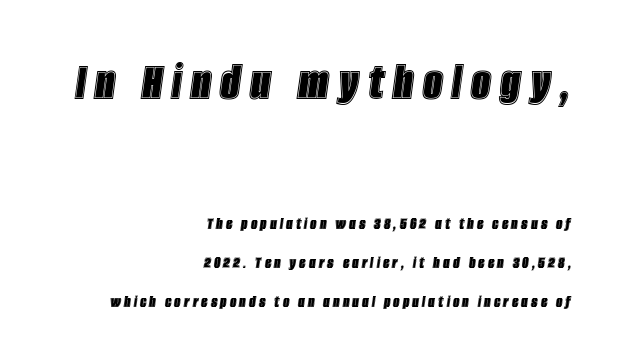
How would I describe the line gaps? Wide and relaxed. Each line ends at the same right margin while the left side varies. Whoever set this made the first block the dominant, larger element. Yep, that's italic — everything's leaning.
